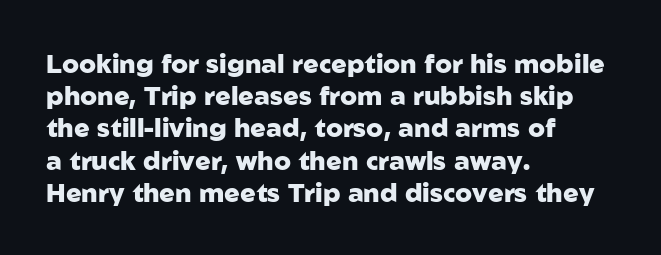
Descenders hang freely into open space. Rendered with straight, roman letterforms. The strokes are fattened all the way to bold. This rendering uses left alignment, leaving the right contour irregular.
